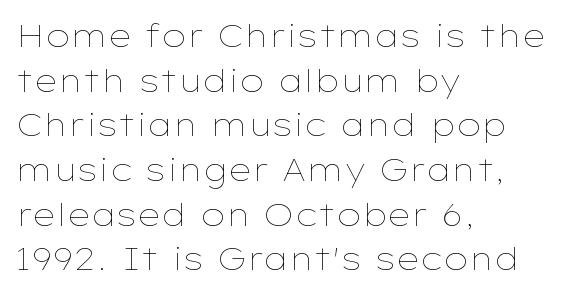
Q: Is the text bold? A: No.
Q: Is the text italic (slanted)? A: No, it is upright.
Q: Is the text underlined? A: No.
Q: How is the paragraph aligned? A: Left-aligned.
Q: Is the spacing between letters normal or unusually wide? A: Normal.
Q: Is the spacing between lines tight, normal or loose? A: Normal.
Q: Width (condensed, normal, or wide)? A: Wide.
Q: Stroke contrast? A: Low.
Q: x-height? A: Medium.
Q: Monospaced? A: No.
